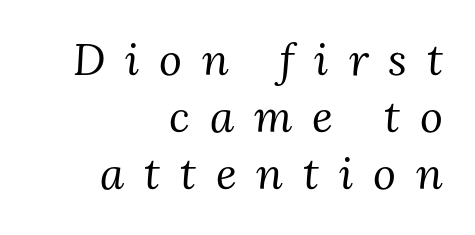
{"serif": "yes", "italic": "yes", "lean": "right", "slant_degrees": 3, "bold": "no", "weight": "regular", "width": "normal", "stroke_contrast": "medium", "x_height": "medium", "monospaced": "no", "underline": "no", "align": "right", "line_spacing": "normal", "line_spacing_ratio": 1.3, "letter_spacing": "wide", "letter_spacing_em": 0.45, "glyph_px": 44}
